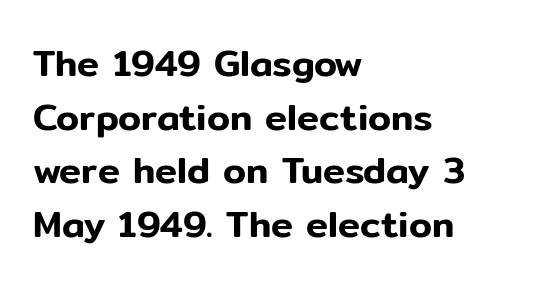
Honestly, the row spacing looks completely unremarkable. These lines are rendered in a variable-pitch font. Nope, not italic — everything's standing straight. Caption: standard tracking, unaltered. Compared with a centered layout, this one pins lines to the left instead. The glyphs in this specimen are sans serif.
